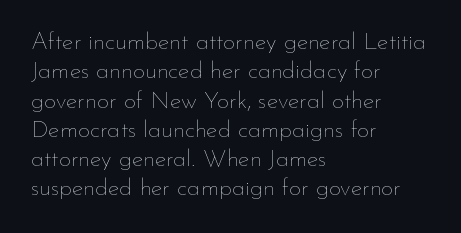
Q: Is the text bold? A: No.
Q: Is the text italic (slanted)? A: No, it is upright.
Q: Is the text underlined? A: No.
Q: How is the paragraph aligned? A: Left-aligned.
Q: Is the spacing between letters normal or unusually wide? A: Normal.
